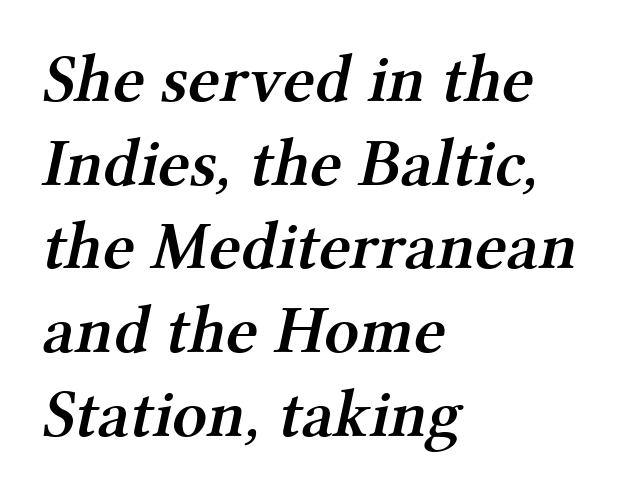
Leftover space on each line is placed entirely after the last word. You can tell from the footed stems that serif type was used. Compared with typical body copy, the letter spacing here is the same. Looks like regular typesetting: each glyph gets only the width it needs. The space directly below the letters is spotless. The font is running at a semibold setting, under full bold.
